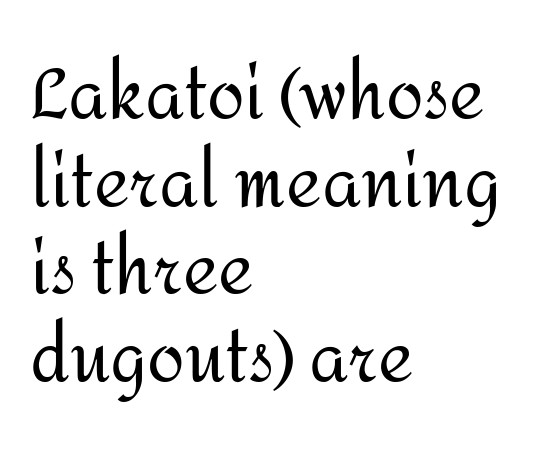
The image shows 68 px regular-weight sans-serif type, upright; set left-aligned, normal line spacing (1.29x), normal letter spacing, not underlined; medium stroke contrast and a medium x-height.
